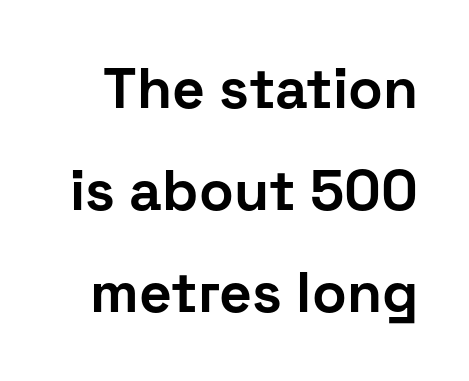
Q: Is the text bold? A: Yes.
Q: Is the text italic (slanted)? A: No, it is upright.
Q: Is the typeface a serif or a sans-serif typeface? A: Sans-serif.
Q: Is the text underlined? A: No.
Q: Is the spacing between letters normal or unusually wide? A: Normal.
Q: Width (condensed, normal, or wide)? A: Normal.
Q: Stroke contrast? A: Low.
Q: x-height? A: Medium.
Q: Monospaced? A: No.
